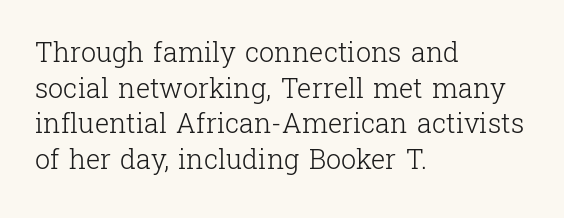
Q: Is the text bold? A: No.
Q: Is the text italic (slanted)? A: No, it is upright.
Q: Is the text underlined? A: No.
Q: How is the paragraph aligned? A: Left-aligned.
Q: Is the spacing between letters normal or unusually wide? A: Normal.
Q: Is the spacing between lines tight, normal or loose? A: Normal.
